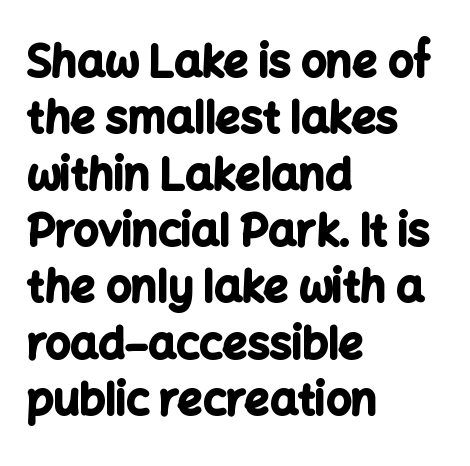
This rendering employs a face without finishing strokes, i.e., a sans-serif. Is there much room between lines? A standard amount, neither cramped nor airy. The words here are not underlined. Note the varied advance widths — an 'i' is clearly narrower than an 'm'. If you drew a line through each stem, it would be perfectly vertical.
